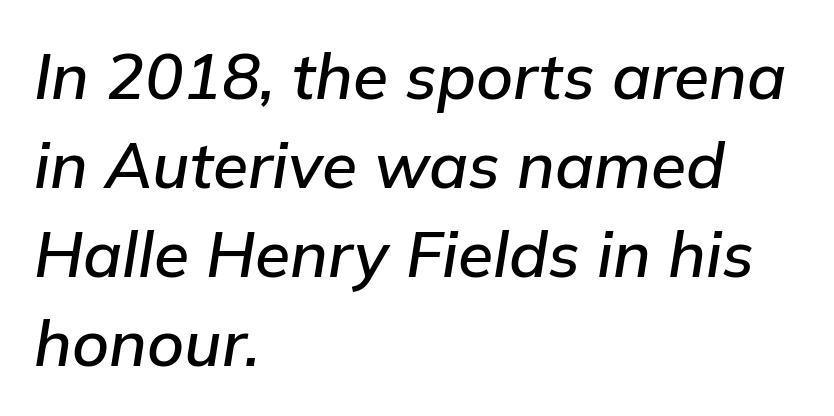
Reading down the column, the eye jumps a familiar distance to each next line. The rendering applies a slant to the glyphs. A typesetter would call this proportional, since set widths differ per character. Teacher's note: observe the even left margin — that is flush-left alignment. How are the letters spaced? Ordinarily, with no added tracking. The specimen omits any rule beneath the text block's lines.
